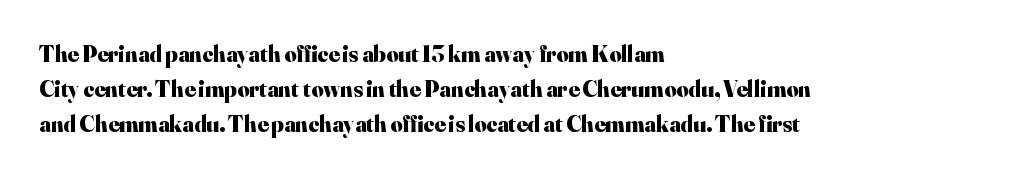
Q: Is the text bold? A: Yes.
Q: Is the text italic (slanted)? A: No, it is upright.
Q: Is the text underlined? A: No.
Q: How is the paragraph aligned? A: Left-aligned.
Q: Is the spacing between letters normal or unusually wide? A: Normal.
Q: Is the spacing between lines tight, normal or loose? A: Normal.
